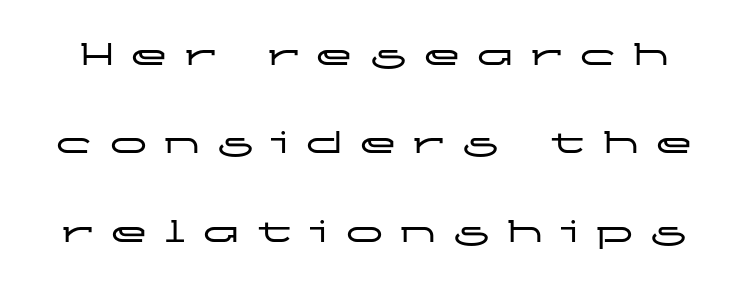
Q: Is the text italic (slanted)? A: No, it is upright.
Q: Is the typeface a serif or a sans-serif typeface? A: Sans-serif.
Q: Is the text underlined? A: No.
Q: Is the spacing between letters normal or unusually wide? A: Unusually wide.
Q: Is the spacing between lines tight, normal or loose? A: Loose.
Q: Width (condensed, normal, or wide)? A: Wide.
Q: Stroke contrast? A: Low.
Q: x-height? A: Medium.
Q: Monospaced? A: No.
